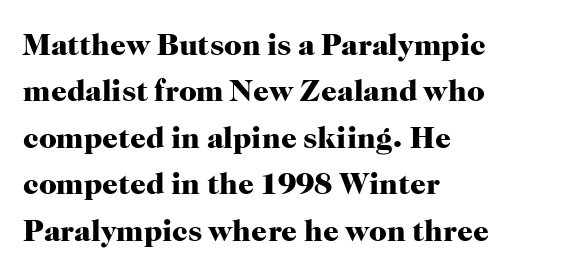
{"serif": "yes", "italic": "no", "bold": "yes", "weight": "heavy", "width": "normal", "stroke_contrast": "high", "x_height": "medium", "monospaced": "no", "underline": "no", "align": "left", "line_spacing": "normal", "line_spacing_ratio": 1.5, "letter_spacing": "normal", "letter_spacing_em": 0.0, "glyph_px": 31}
